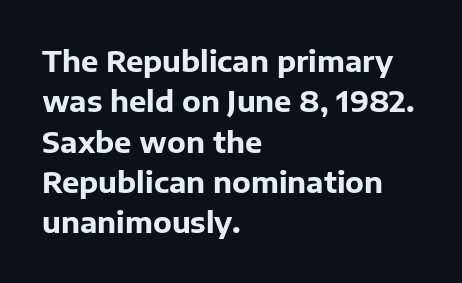
{"serif": "no", "italic": "no", "bold": "yes", "weight": "bold", "width": "normal", "stroke_contrast": "low", "x_height": "medium", "monospaced": "no", "underline": "no", "align": "left", "line_spacing": "normal", "line_spacing_ratio": 1.39, "letter_spacing": "normal", "letter_spacing_em": 0.0, "glyph_px": 29}
